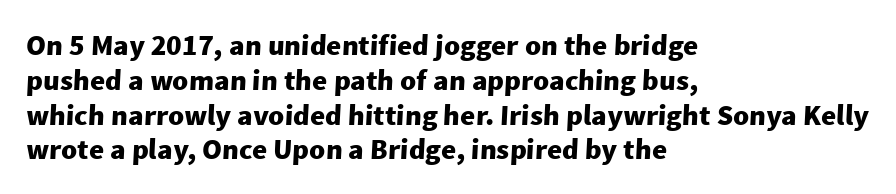
The image shows 29 px heavy sans-serif type; set left-aligned, line spacing 1.2x, normal letter spacing, not underlined; low stroke contrast and a medium x-height.
